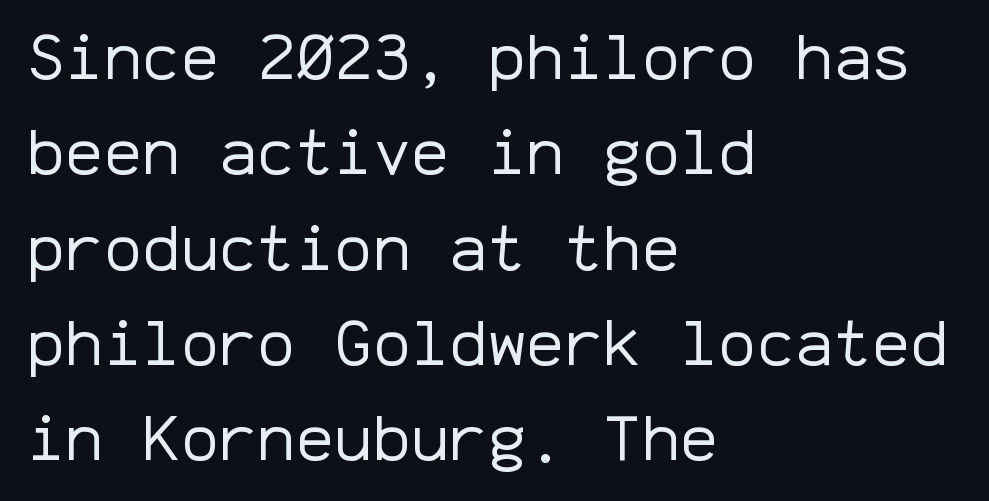
Q: Is the text bold? A: No.
Q: Is the text italic (slanted)? A: No, it is upright.
Q: Is the typeface a serif or a sans-serif typeface? A: Sans-serif.
Q: Is the text underlined? A: No.
Q: How is the paragraph aligned? A: Left-aligned.
Q: Is the spacing between letters normal or unusually wide? A: Normal.
Q: Is the spacing between lines tight, normal or loose? A: Normal.
Q: Width (condensed, normal, or wide)? A: Normal.
Q: Stroke contrast? A: Low.
Q: x-height? A: Medium.
Q: Monospaced? A: Yes.
